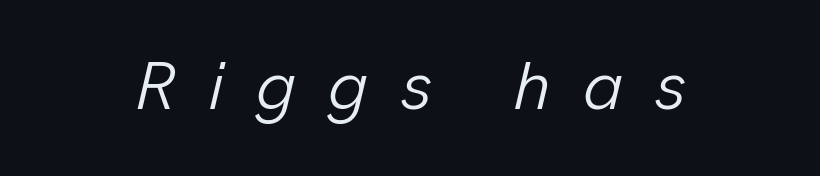
{"italic": "yes", "lean": "right", "slant_degrees": 13, "bold": "no", "weight": "light", "width": "normal", "stroke_contrast": "low", "x_height": "medium", "monospaced": "no", "underline": "no", "letter_spacing": "wide", "letter_spacing_em": 0.46, "glyph_px": 69}
